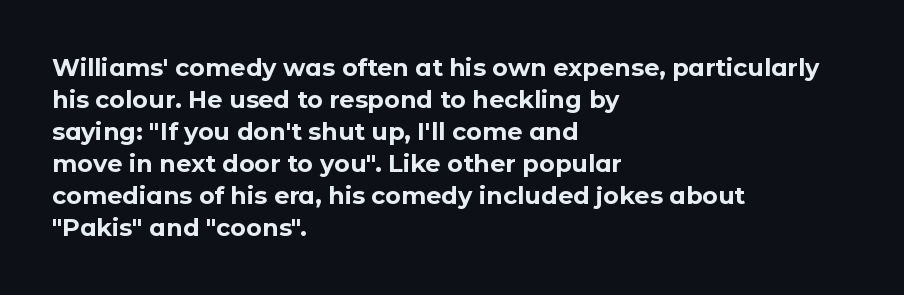
How are the letters spaced? Ordinarily, with no added tracking. Left-aligned paragraph, ragged on the right. The rows are spaced the way most documents space them. The glyphs are unaccompanied by any horizontal stroke below them. Weight check: bold — yes, fully. Ordinary non-slanted type is in use.
